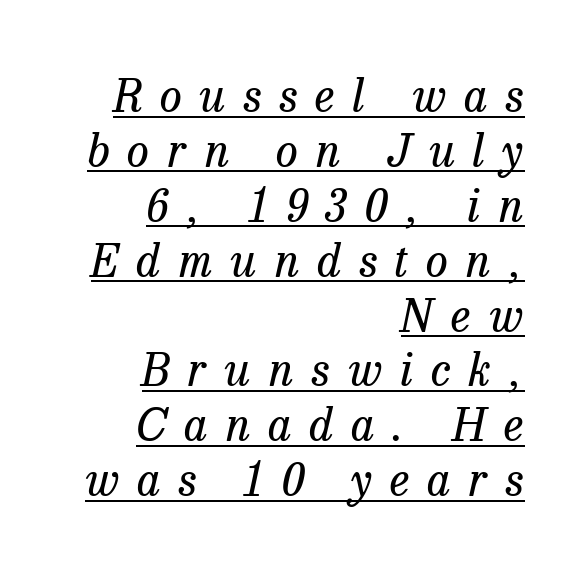
Q: Is the text bold? A: No.
Q: Is the text italic (slanted)? A: Yes, it leans right by about 13 degrees.
Q: Is the typeface a serif or a sans-serif typeface? A: Serif.
Q: Is the text underlined? A: Yes.
Q: How is the paragraph aligned? A: Right-aligned.
Q: Is the spacing between letters normal or unusually wide? A: Unusually wide.
Q: Width (condensed, normal, or wide)? A: Normal.
Q: Stroke contrast? A: Low.
Q: x-height? A: Medium.
Q: Monospaced? A: No.
